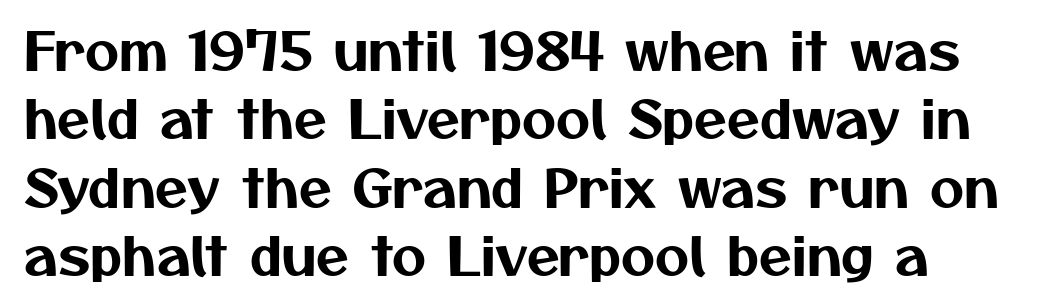
{"serif": "no", "width": "normal", "stroke_contrast": "medium", "x_height": "medium", "monospaced": "no", "underline": "no", "line_spacing": "normal", "line_spacing_ratio": 1.29, "letter_spacing": "normal", "letter_spacing_em": 0.0, "glyph_px": 53}
